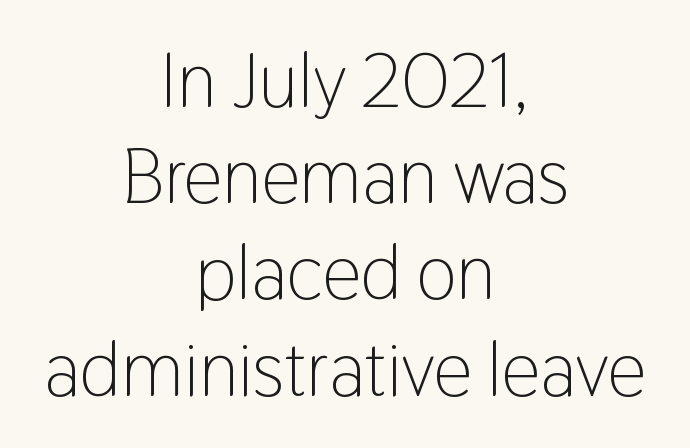
Q: Is the text bold? A: No.
Q: Is the text italic (slanted)? A: No, it is upright.
Q: Is the typeface a serif or a sans-serif typeface? A: Sans-serif.
Q: Is the text underlined? A: No.
Q: How is the paragraph aligned? A: Centered.
Q: Is the spacing between letters normal or unusually wide? A: Normal.
Q: Is the spacing between lines tight, normal or loose? A: Normal.
Q: Width (condensed, normal, or wide)? A: Condensed.
Q: Stroke contrast? A: Low.
Q: x-height? A: Medium.
Q: Monospaced? A: No.
